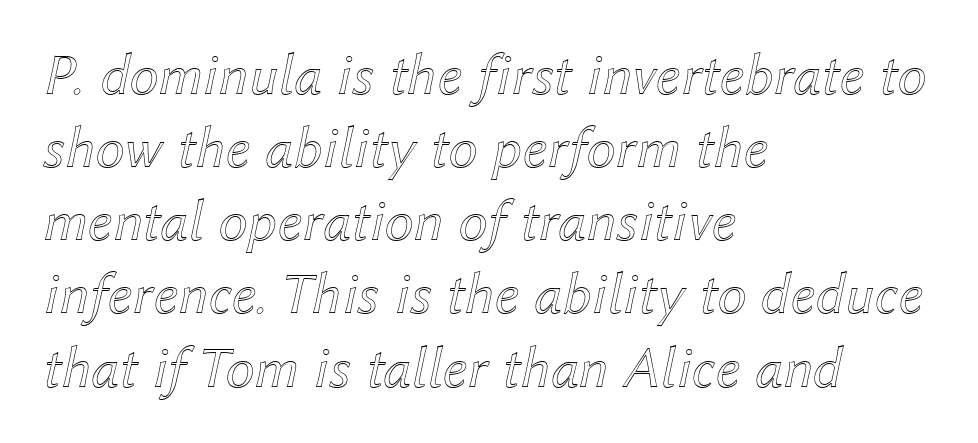
Here the designer chose a conventional face with non-uniform glyph widths. Teacher's note: observe the even left margin — that is flush-left alignment. The rendering keeps characters at their native spacing. Rule under the text: the space is simply empty.
